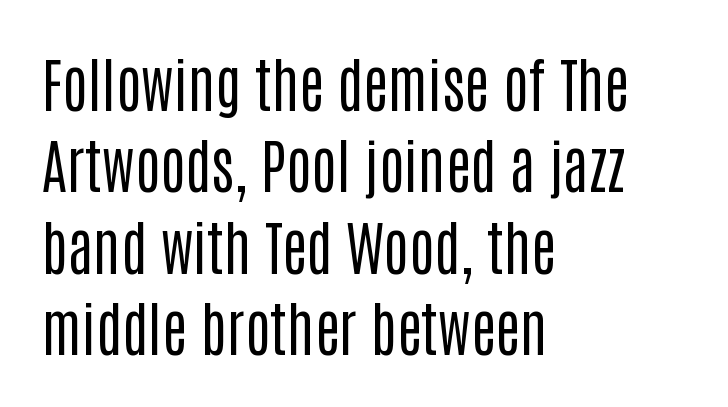
{"serif": "no", "italic": "no", "bold": "no", "weight": "regular", "width": "condensed", "stroke_contrast": "low", "x_height": "large", "monospaced": "no", "underline": "no", "align": "left", "line_spacing": "normal", "line_spacing_ratio": 1.38, "letter_spacing": "normal", "letter_spacing_em": 0.0, "glyph_px": 59}
